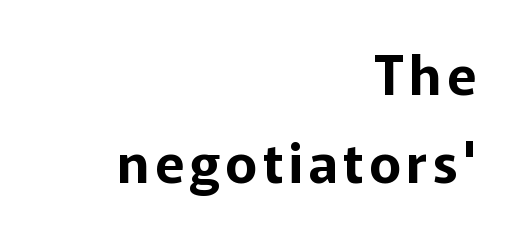
The image shows 54 px sans-serif type, upright; set right-aligned, normal line spacing (1.63x), not underlined; low stroke contrast and a medium x-height.
